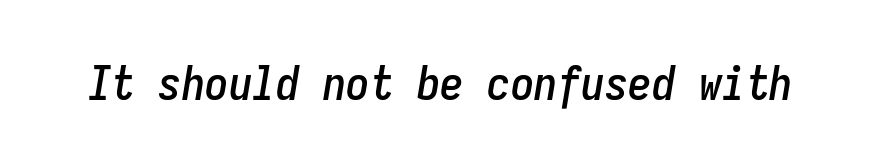
The image shows 47 px condensed type, italic (leaning right), monospaced; set normal letter spacing, not underlined; low stroke contrast and a medium x-height.
